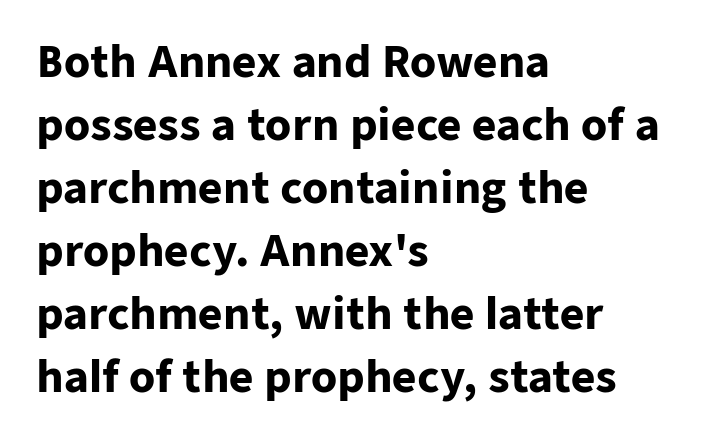
{"serif": "no", "italic": "no", "bold": "yes", "weight": "heavy", "width": "normal", "stroke_contrast": "low", "x_height": "medium", "monospaced": "no", "underline": "no", "align": "left", "line_spacing": "normal", "line_spacing_ratio": 1.5, "letter_spacing": "normal", "letter_spacing_em": 0.0, "glyph_px": 42}
